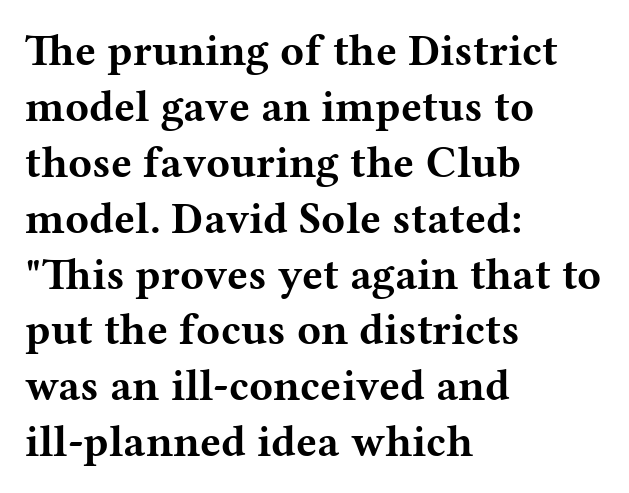
The image shows 44 px bold, wide serif type, upright; set left-aligned, normal line spacing (1.27x), normal letter spacing, not underlined; medium stroke contrast and a medium x-height.
